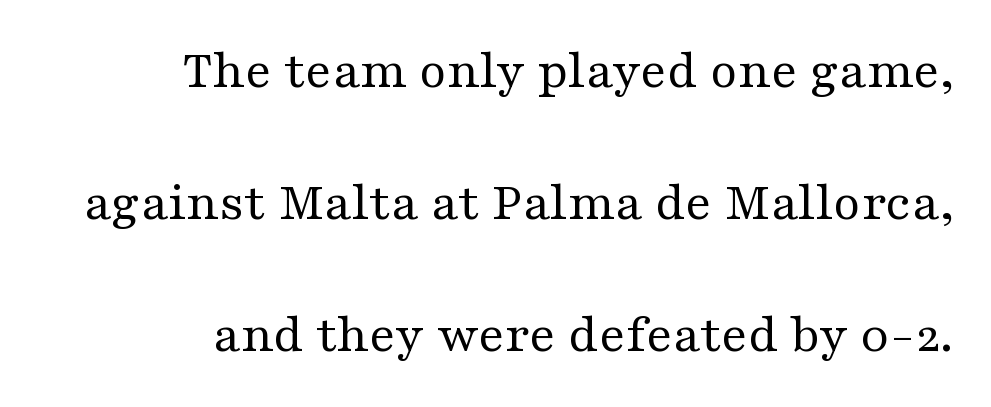
{"serif": "yes", "italic": "no", "bold": "no", "weight": "regular", "width": "wide", "stroke_contrast": "medium", "x_height": "medium", "monospaced": "no", "underline": "no", "align": "right", "line_spacing": "loose", "line_spacing_ratio": 2.36, "letter_spacing": "normal", "letter_spacing_em": 0.0, "glyph_px": 56}
